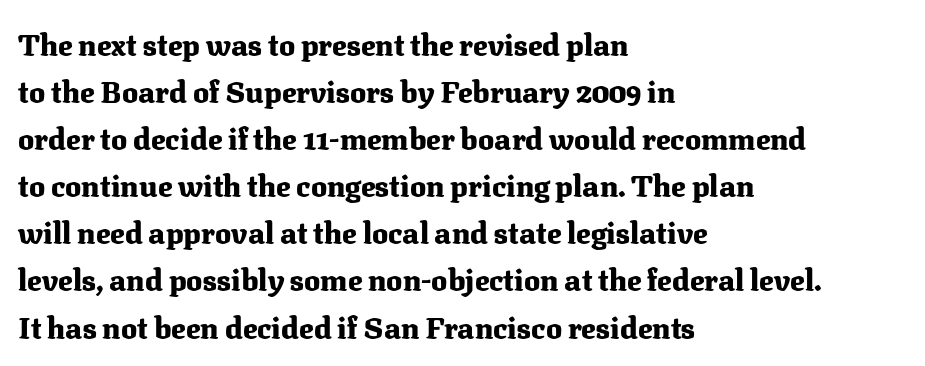
Posture: straight, roman, zero tilt. Leftover space on each line is placed entirely after the last word. Each glyph is drawn with heavy, bold strokes. The passage shown has conventional tracking throughout.
